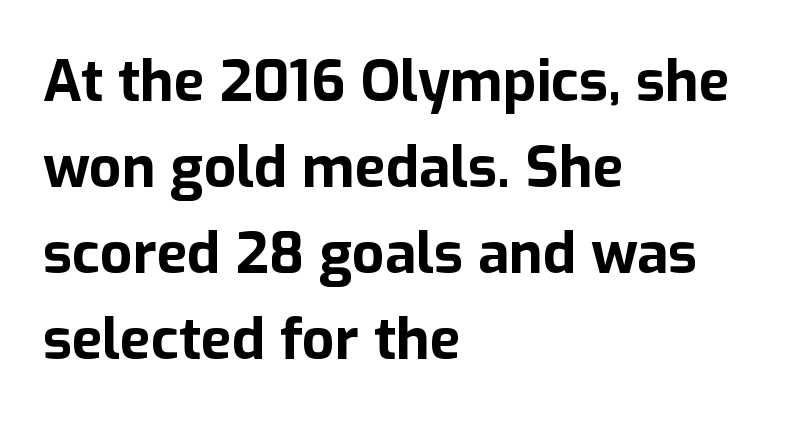
The image shows 57 px bold sans-serif type, upright; set left-aligned, normal line spacing (1.51x), normal letter spacing, not underlined; low stroke contrast and a medium x-height.
